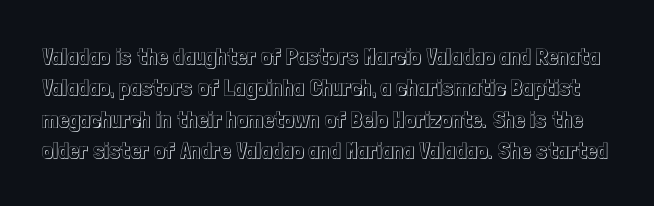
The image shows 23 px text type, upright; set normal line spacing (1.36x), normal letter spacing, not underlined.
